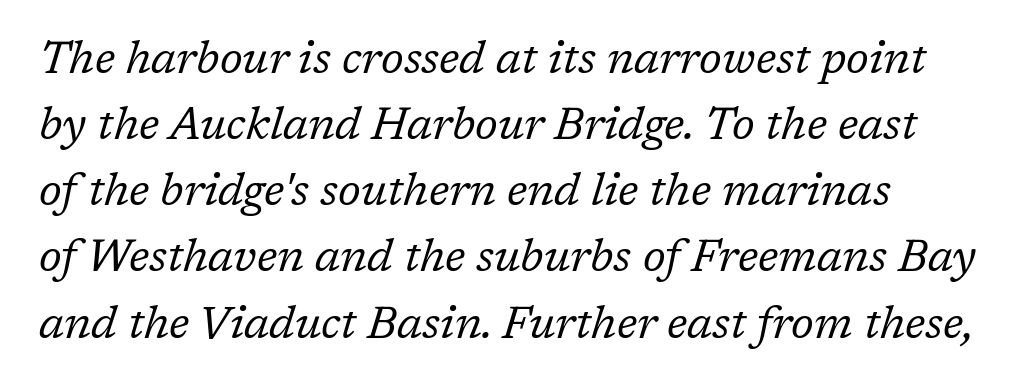
Style check: oblique. What's the leading like? Ordinary, nothing unusual. No chunkiness to these letters — they're not bold. Check under the words: just untouched page.
